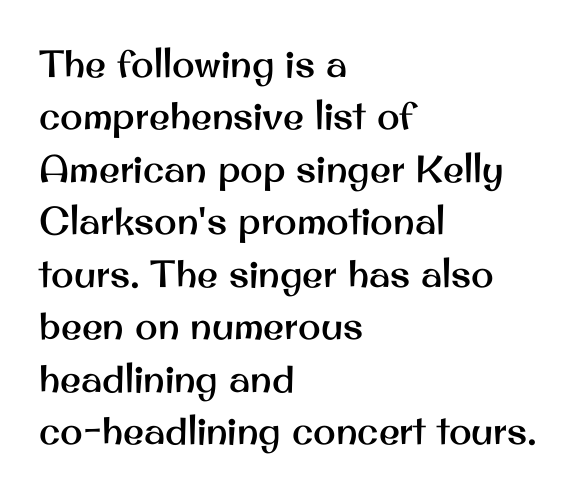
Q: Is the text italic (slanted)? A: No, it is upright.
Q: Is the typeface a serif or a sans-serif typeface? A: Sans-serif.
Q: Is the text underlined? A: No.
Q: How is the paragraph aligned? A: Left-aligned.
Q: Is the spacing between letters normal or unusually wide? A: Normal.
Q: Is the spacing between lines tight, normal or loose? A: Normal.
Q: Width (condensed, normal, or wide)? A: Normal.
Q: Stroke contrast? A: Medium.
Q: x-height? A: Small.
Q: Monospaced? A: No.
